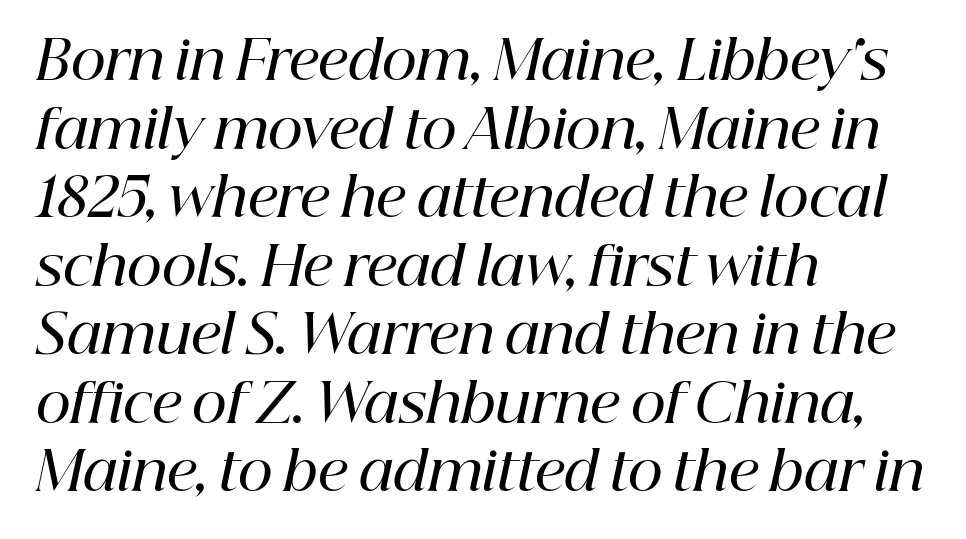
Descenders are the only things crossing below the line. You could not count columns in this text — the font is proportionally spaced. Glyph-to-glyph distance matches everyday printed text. Typeset ragged right — the left edge is the straight one. A normal amount of white space separates one row of letters from the next.
